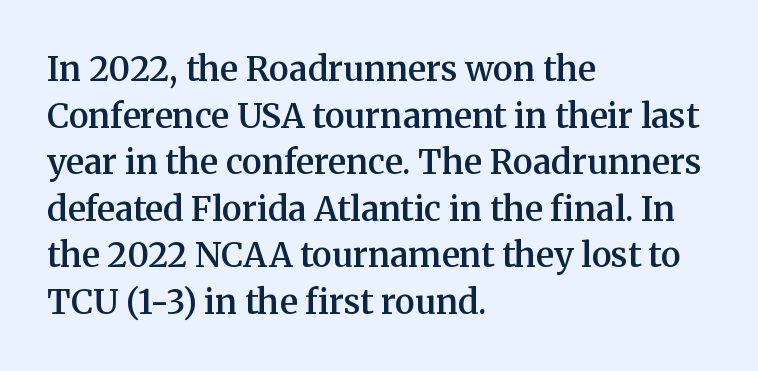
The glyphs have the mass of a demibold cut, below bold. Interline gaps are of average width in this sample. The lines are quadded left. This sample uses an upright cut, with every glyph sitting square on the baseline.
